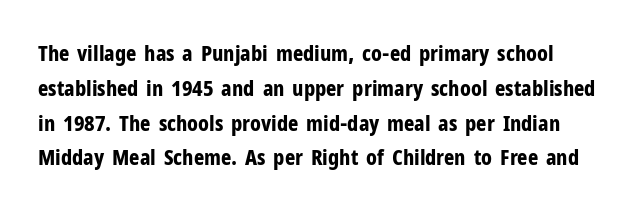
Q: Is the text bold? A: Yes.
Q: Is the text italic (slanted)? A: No, it is upright.
Q: Is the text underlined? A: No.
Q: Is the spacing between letters normal or unusually wide? A: Normal.
Q: Is the spacing between lines tight, normal or loose? A: Normal.
